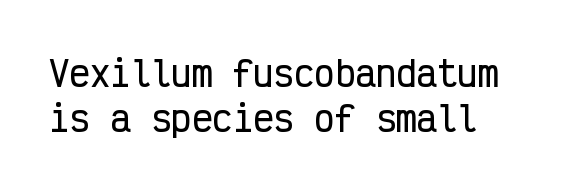
{"serif": "no", "italic": "no", "width": "condensed", "stroke_contrast": "low", "x_height": "medium", "monospaced": "yes", "underline": "no", "line_spacing": "normal", "line_spacing_ratio": 1.33, "letter_spacing": "normal", "letter_spacing_em": 0.0, "glyph_px": 34}
